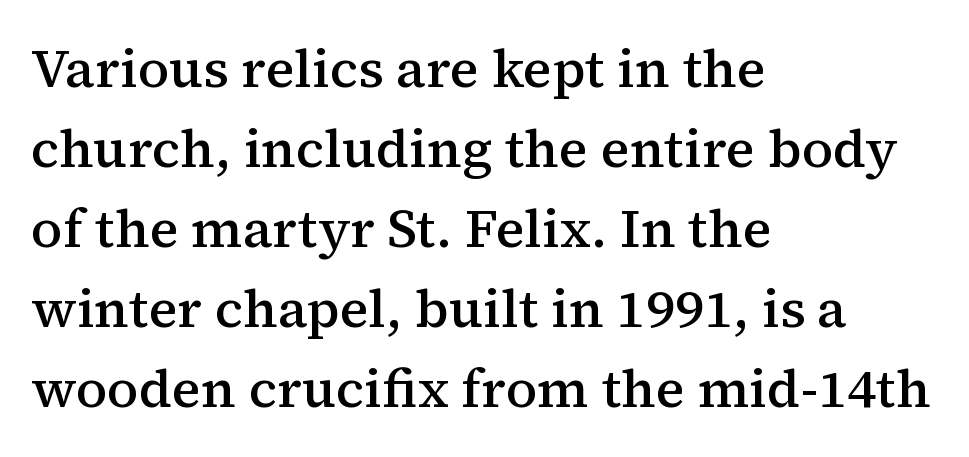
No word sits above an underline. The font family rendered here belongs to the serif group. This rendering uses left alignment, leaving the right contour irregular. The letters stand upright; this is a roman face.
